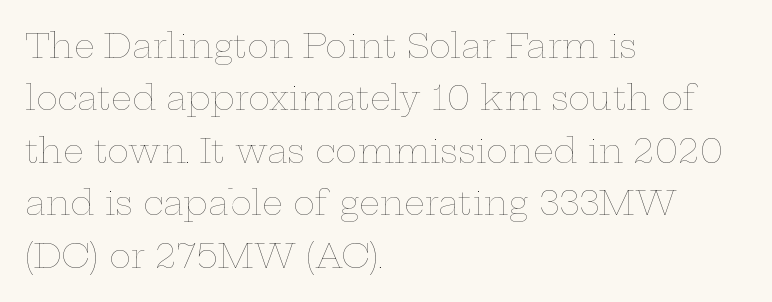
{"italic": "no", "bold": "no", "weight": "thin", "width": "wide", "stroke_contrast": "low", "x_height": "medium", "monospaced": "no", "underline": "no", "align": "left", "line_spacing": "normal", "line_spacing_ratio": 1.59, "letter_spacing": "normal", "letter_spacing_em": 0.0, "glyph_px": 33}
